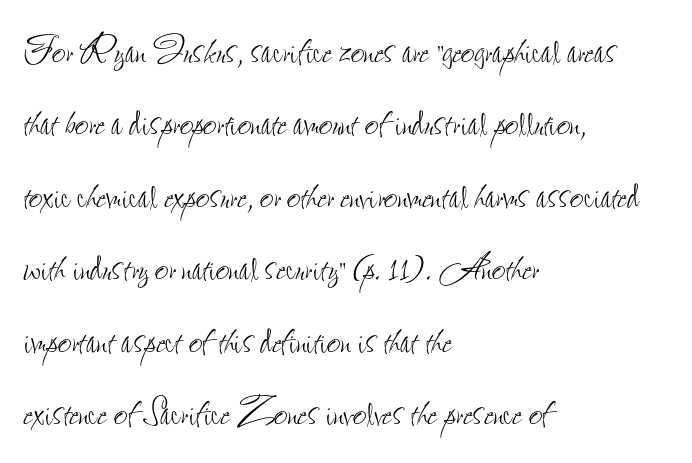
The image shows 48 px thin, condensed type; set left-aligned, normal line spacing (1.51x), normal letter spacing, not underlined; low stroke contrast and a small x-height.
